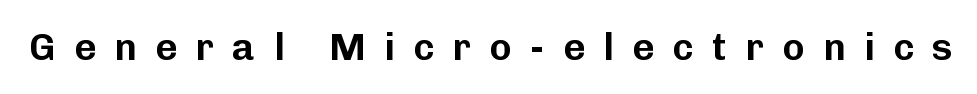
Q: Is the text italic (slanted)? A: No, it is upright.
Q: Is the typeface a serif or a sans-serif typeface? A: Sans-serif.
Q: Is the text underlined? A: No.
Q: Is the spacing between letters normal or unusually wide? A: Unusually wide.
Q: Width (condensed, normal, or wide)? A: Normal.
Q: Stroke contrast? A: Low.
Q: x-height? A: Medium.
Q: Monospaced? A: No.
